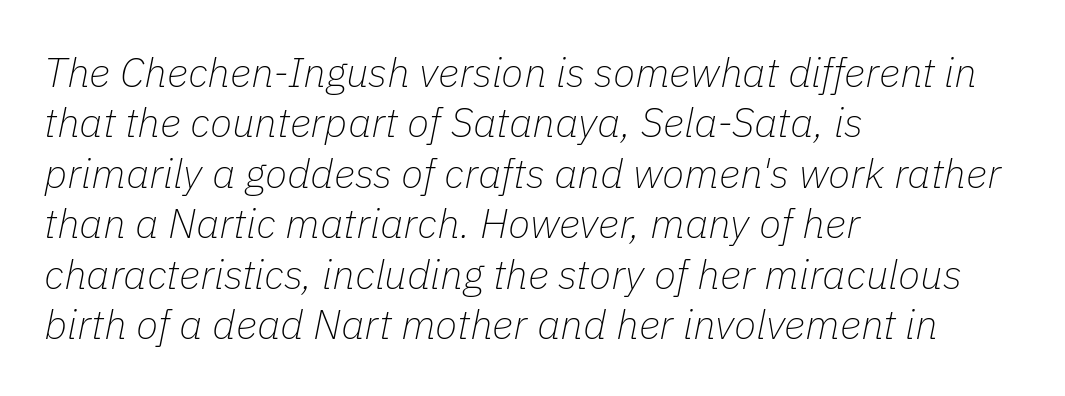
The image shows 41 px thin type, italic (leaning right); set left-aligned, line spacing 1.23x, normal letter spacing, not underlined; low stroke contrast and a medium x-height.
